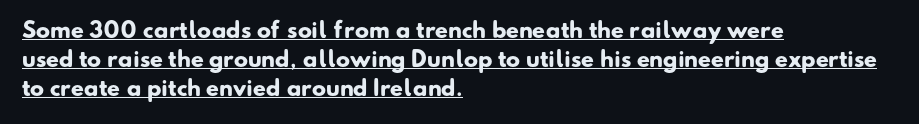
Q: Is the text bold? A: Yes.
Q: Is the text underlined? A: Yes.
Q: How is the paragraph aligned? A: Left-aligned.
Q: Is the spacing between letters normal or unusually wide? A: Normal.
Q: Is the spacing between lines tight, normal or loose? A: Normal.
